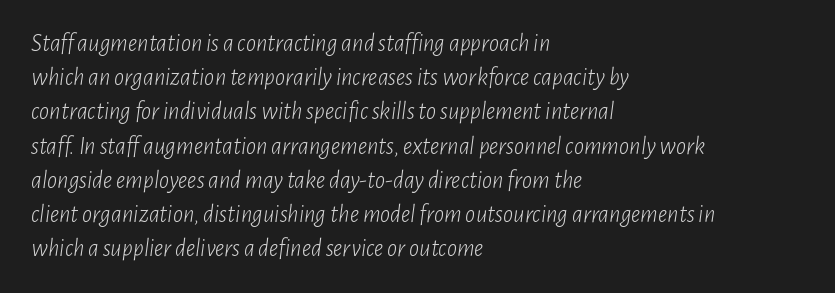
Regular leading. Type without underlining. Counters stay open thanks to moderate or lighter strokes. The rag falls on the right side of this text block. Notice how the stems are inclined rather than vertical — that's the hallmark of italics. A typesetter would call this zero additional tracking.
